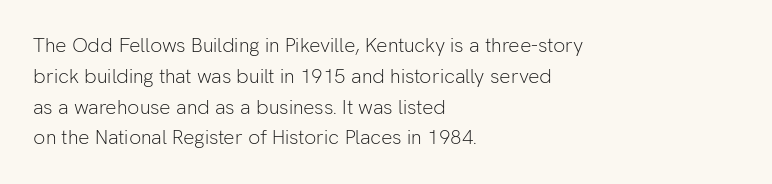
Unmarked baselines from the first word to the last. Between one letter and the next there's only the usual sliver of space. Left-aligned paragraph, ragged on the right. Compared with typical paragraphs, the rows here are spaced about the same. It's the straight-up-and-down kind of type.
